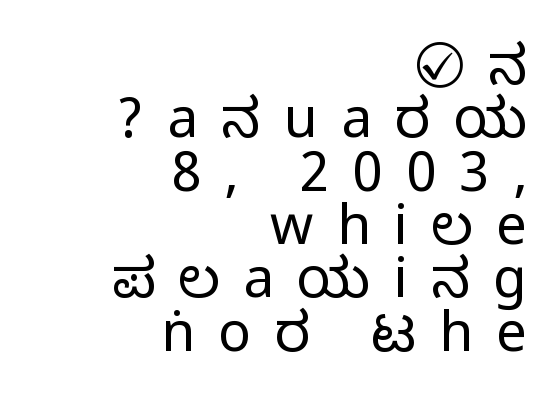
No feet cap the strokes, marking this as sans-serif type. This sample uses an upright cut, with every glyph sitting square on the baseline. Looks like regular typesetting: each glyph gets only the width it needs. Loose tracking; the words dissolve into strings of separated letters.
